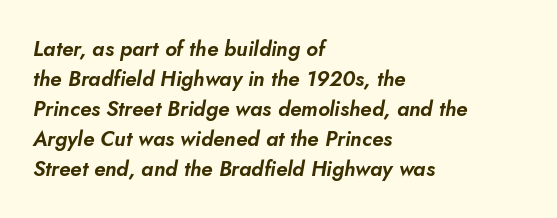
The image shows 21 px text type, italic (leaning right); set left-aligned, normal line spacing (1.43x), normal letter spacing, not underlined.
